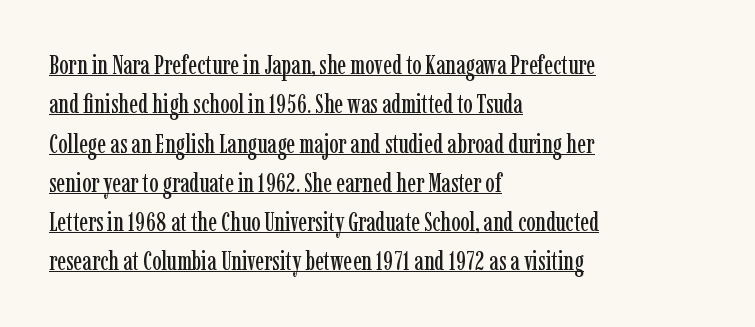
Italic? Not at all — the glyphs are vertical. The typesetter chose a ragged-right arrangement here. The passage shown stacks its lines at a standard gap. Has an underline been added? It has. Letter spacing: default.
